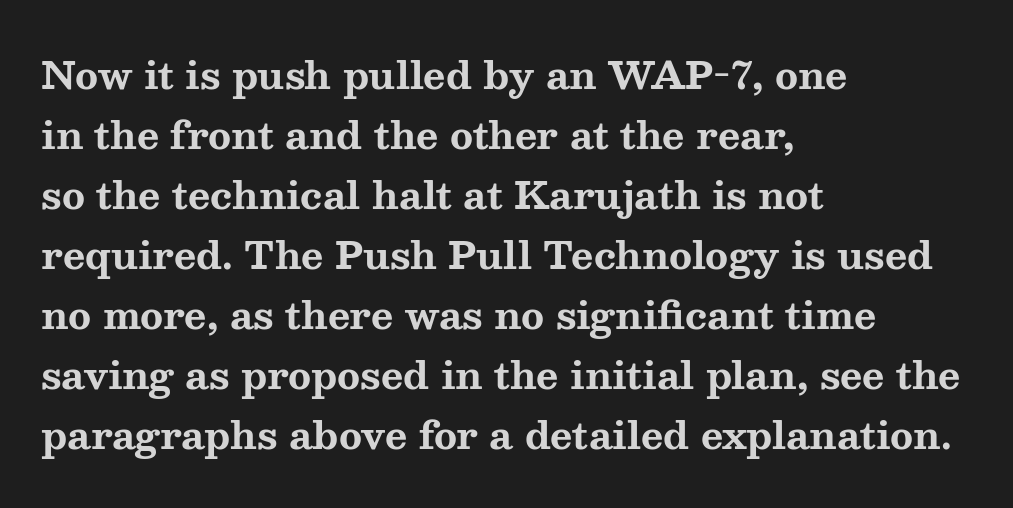
{"serif": "yes", "italic": "no", "bold": "yes", "weight": "bold", "width": "wide", "stroke_contrast": "medium", "x_height": "medium", "monospaced": "no", "underline": "no", "align": "left", "line_spacing": "normal", "line_spacing_ratio": 1.58, "letter_spacing": "normal", "letter_spacing_em": 0.0, "glyph_px": 38}
